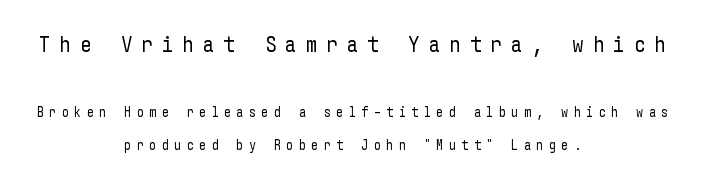
{"italic": "no", "bold": "no", "underline": "no", "align": "center", "line_spacing": "loose", "line_spacing_ratio": 2.36, "letter_spacing": "wide", "letter_spacing_em": 0.38, "larger_block": "first", "size_ratio": 1.64, "glyph_px": 23}
